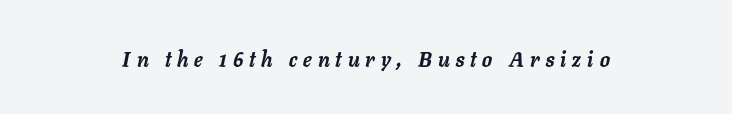
The image shows 21 px bold type, italic (leaning right); set centered, unusually wide letter spacing (+0.29 em), not underlined.
